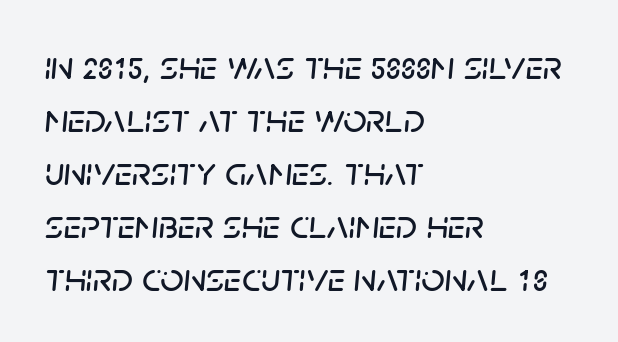
Q: Is the text italic (slanted)? A: Yes, it leans right by about 5 degrees.
Q: Is the text underlined? A: No.
Q: How is the paragraph aligned? A: Left-aligned.
Q: Is the spacing between letters normal or unusually wide? A: Normal.
Q: Is the spacing between lines tight, normal or loose? A: Normal.
Q: Width (condensed, normal, or wide)? A: Normal.
Q: Stroke contrast? A: Low.
Q: x-height? A: Large.
Q: Monospaced? A: No.
